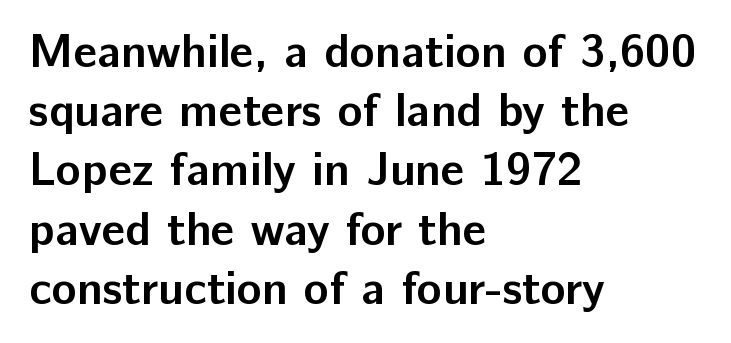
The letterforms sit shoulder to shoulder at normal distance. Ascenders rise straight up at ninety degrees. Is there much room between lines? A standard amount, neither cramped nor airy. A clean baseline with only descenders dipping below it. The letters advance in unequal steps, a hallmark of proportional type. Thick stems and heavy bowls — unmistakably bold.
